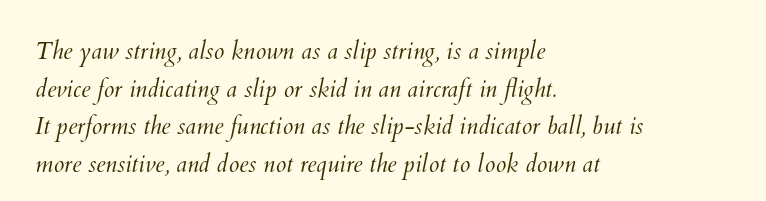
The image shows 24 px text type; set left-aligned, normal line spacing (1.57x), normal letter spacing, not underlined.
